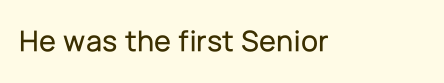
The image shows 31 px sans-serif type, upright; set normal letter spacing, not underlined; low stroke contrast and a medium x-height.
